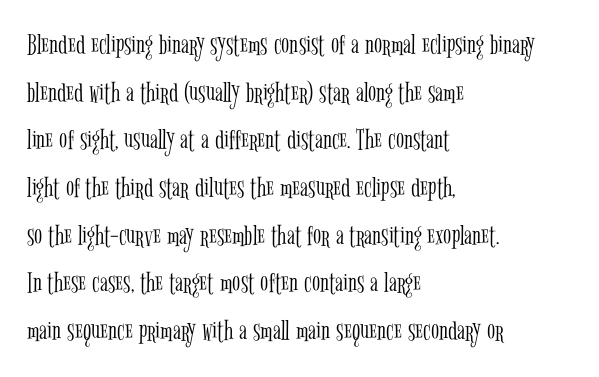
Decoration check: the copy has no underline. This sample keeps an unexceptional amount of space between lines. The strokes carry an ordinary text weight at most. The passage shown is typeset with a serif family.
